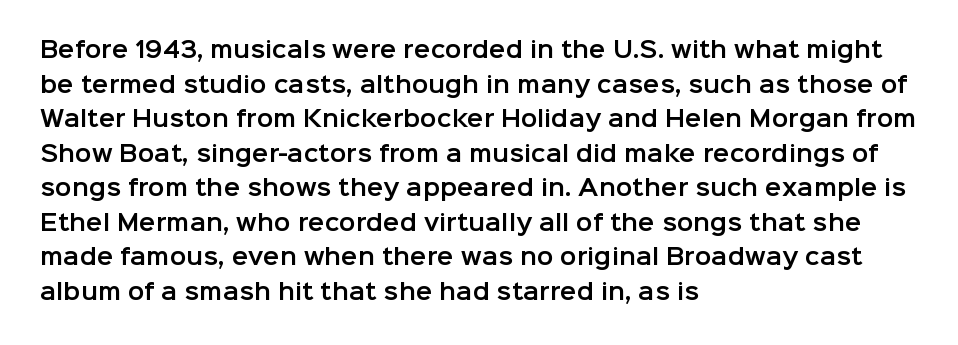
Q: Is the text italic (slanted)? A: No, it is upright.
Q: Is the text underlined? A: No.
Q: How is the paragraph aligned? A: Left-aligned.
Q: Is the spacing between letters normal or unusually wide? A: Normal.
Q: Is the spacing between lines tight, normal or loose? A: Normal.
